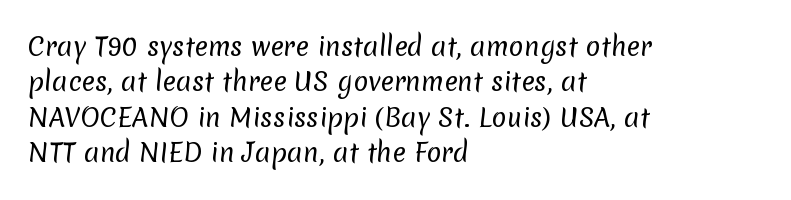
These lines keep a tight, regular rhythm from letter to letter. Whoever set this chose a conventional vertical rhythm. Clear beneath every line of the passage. Ink coverage per letter is moderate at most.
